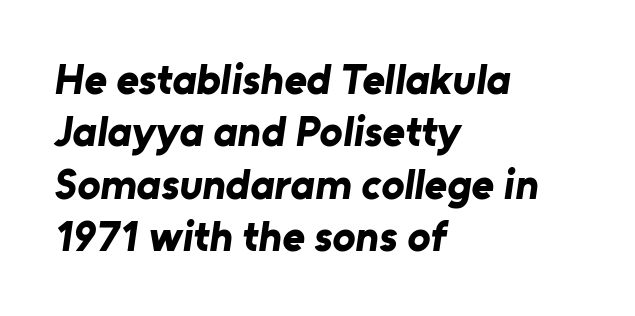
{"serif": "no", "bold": "yes", "weight": "bold", "width": "normal", "stroke_contrast": "low", "x_height": "medium", "monospaced": "no", "underline": "no", "align": "left", "line_spacing_ratio": 1.22, "letter_spacing": "normal", "letter_spacing_em": 0.0, "glyph_px": 43}
